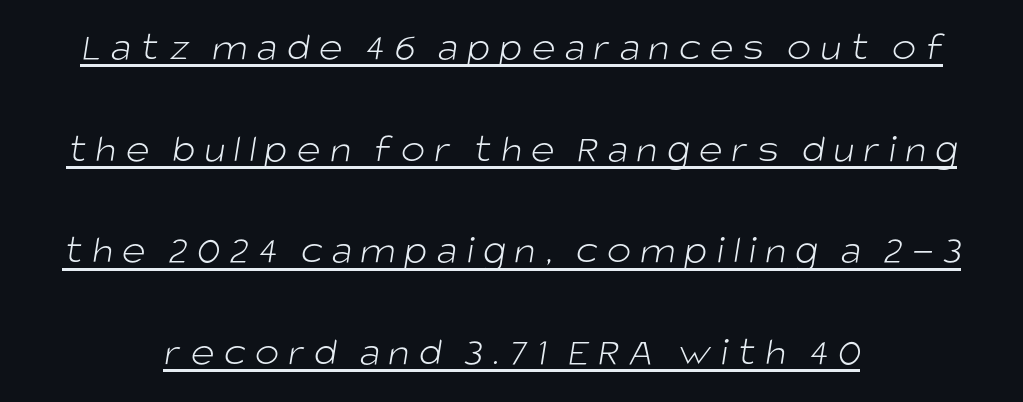
Does a line run under the words? Yes, clearly. Compared with a typical body face, this is equally light or lighter still. Both edges are ragged and mirror each other, which tells us the setting is centered. Observe the absence of serifs on each vertical stroke in this sample. Think of a printed novel: that variable character pitch is what you see here. Glyph-to-glyph distance is far greater than everyday printed text.
